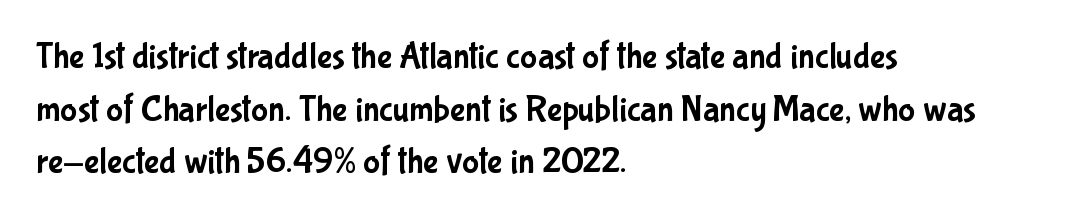
Q: Is the text italic (slanted)? A: No, it is upright.
Q: Is the typeface a serif or a sans-serif typeface? A: Sans-serif.
Q: Is the text underlined? A: No.
Q: How is the paragraph aligned? A: Left-aligned.
Q: Is the spacing between letters normal or unusually wide? A: Normal.
Q: Is the spacing between lines tight, normal or loose? A: Normal.
Q: Width (condensed, normal, or wide)? A: Condensed.
Q: Stroke contrast? A: Low.
Q: x-height? A: Medium.
Q: Monospaced? A: No.
